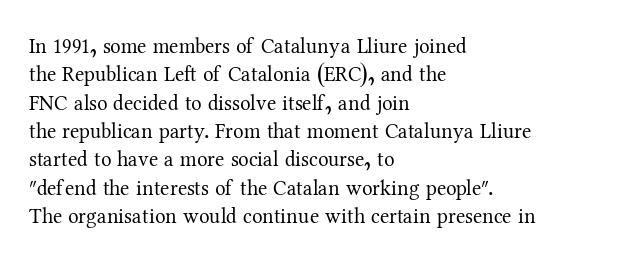
Evenly set lines give the paragraph a standard silhouette. Students, note that the glyphs here touch the page at normal intervals. In terms of posture, this sample is upright. Typeset ragged right — the left edge is the straight one.
